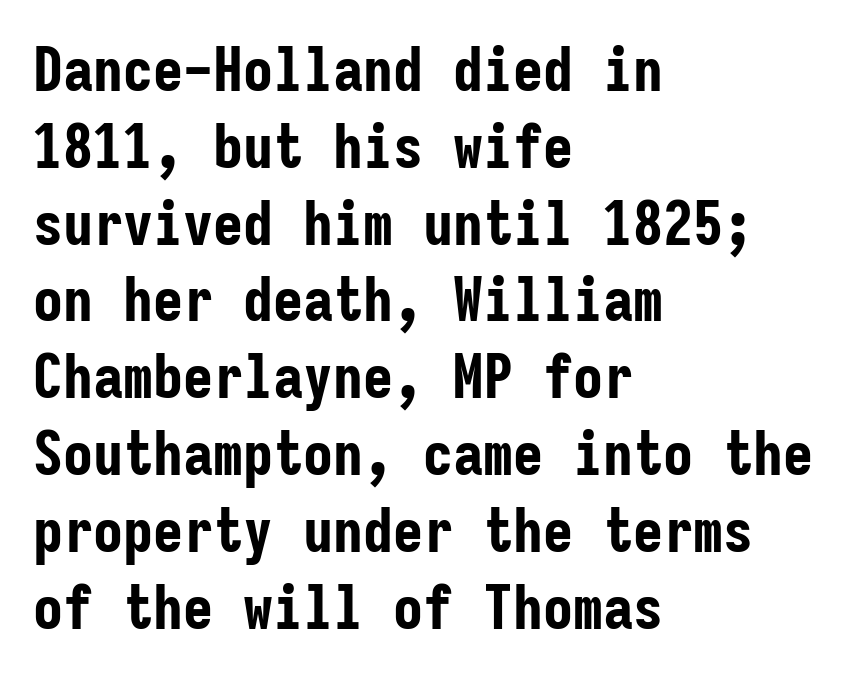
{"serif": "no", "italic": "no", "bold": "yes", "weight": "bold", "width": "condensed", "stroke_contrast": "low", "x_height": "medium", "monospaced": "yes", "underline": "no", "align": "left", "line_spacing": "normal", "line_spacing_ratio": 1.28, "letter_spacing": "normal", "letter_spacing_em": 0.0, "glyph_px": 60}
